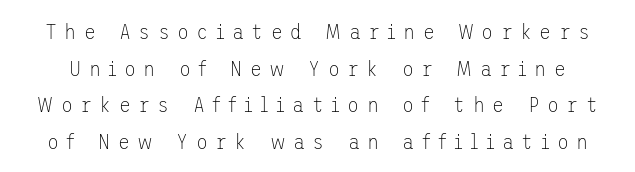
{"italic": "no", "bold": "no", "underline": "no", "line_spacing": "normal", "line_spacing_ratio": 1.66, "letter_spacing": "wide", "letter_spacing_em": 0.33, "glyph_px": 22}
